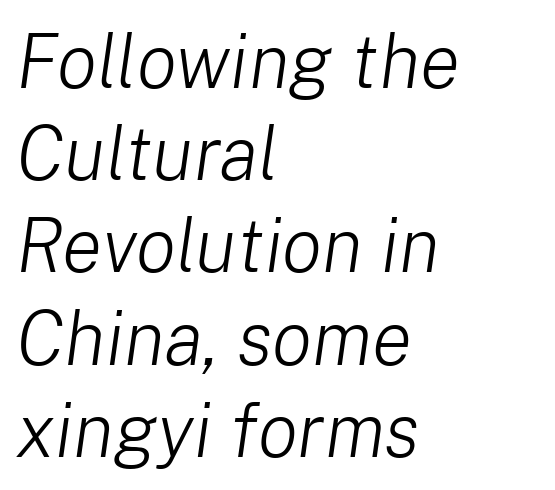
Q: Is the text bold? A: No.
Q: Is the text italic (slanted)? A: Yes, it leans right by about 8 degrees.
Q: Is the text underlined? A: No.
Q: How is the paragraph aligned? A: Left-aligned.
Q: Is the spacing between letters normal or unusually wide? A: Normal.
Q: Width (condensed, normal, or wide)? A: Normal.
Q: Stroke contrast? A: Low.
Q: x-height? A: Medium.
Q: Monospaced? A: No.
